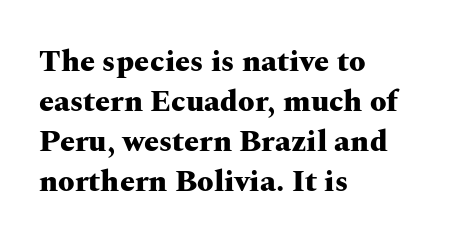
{"serif": "yes", "italic": "no", "bold": "yes", "weight": "heavy", "width": "wide", "stroke_contrast": "medium", "x_height": "medium", "monospaced": "no", "underline": "no", "align": "left", "line_spacing": "normal", "line_spacing_ratio": 1.33, "letter_spacing": "normal", "letter_spacing_em": 0.0, "glyph_px": 30}
